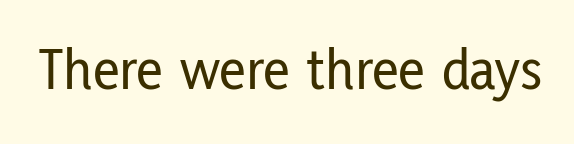
Q: Is the text italic (slanted)? A: No, it is upright.
Q: Is the typeface a serif or a sans-serif typeface? A: Sans-serif.
Q: Is the text underlined? A: No.
Q: Is the spacing between letters normal or unusually wide? A: Normal.
Q: Width (condensed, normal, or wide)? A: Condensed.
Q: Stroke contrast? A: Low.
Q: x-height? A: Medium.
Q: Monospaced? A: No.
